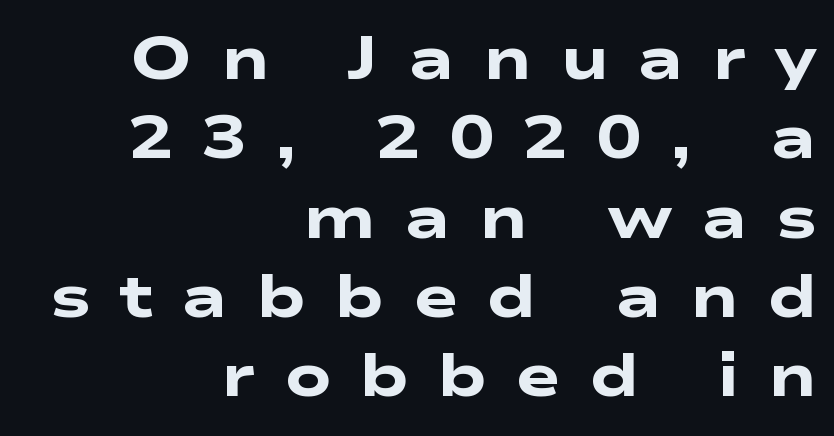
Q: Is the text bold? A: Yes.
Q: Is the typeface a serif or a sans-serif typeface? A: Sans-serif.
Q: Is the text underlined? A: No.
Q: How is the paragraph aligned? A: Right-aligned.
Q: Is the spacing between letters normal or unusually wide? A: Unusually wide.
Q: Is the spacing between lines tight, normal or loose? A: Normal.
Q: Width (condensed, normal, or wide)? A: Wide.
Q: Stroke contrast? A: Low.
Q: x-height? A: Medium.
Q: Monospaced? A: No.
